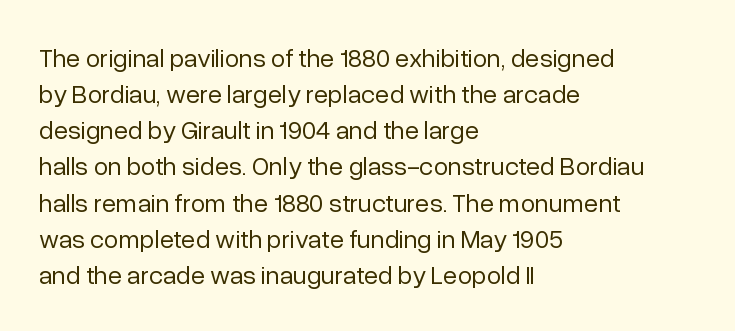
{"italic": "no", "bold": "no", "underline": "no", "align": "left", "line_spacing": "normal", "line_spacing_ratio": 1.39, "letter_spacing": "normal", "letter_spacing_em": 0.0, "glyph_px": 26}
